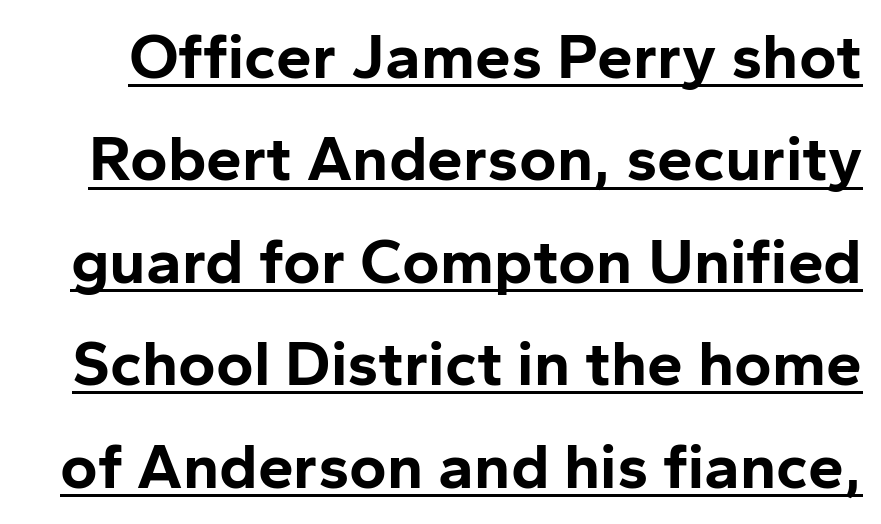
The image shows 64 px bold sans-serif type, upright; set normal line spacing (1.6x), normal letter spacing, underlined; low stroke contrast and a medium x-height.
